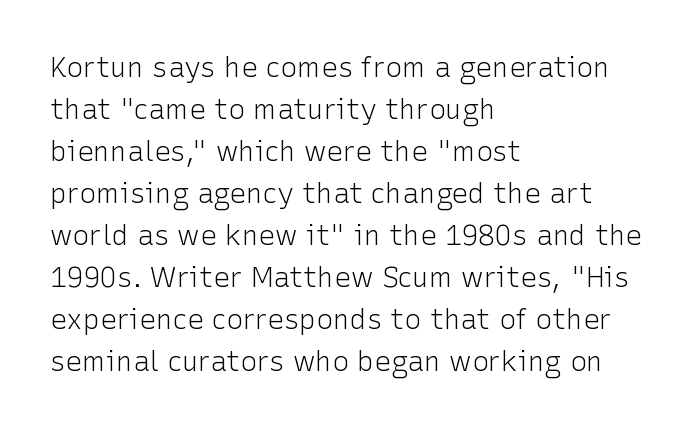
Q: Is the text bold? A: No.
Q: Is the text italic (slanted)? A: No, it is upright.
Q: Is the typeface a serif or a sans-serif typeface? A: Sans-serif.
Q: Is the text underlined? A: No.
Q: How is the paragraph aligned? A: Left-aligned.
Q: Is the spacing between letters normal or unusually wide? A: Normal.
Q: Is the spacing between lines tight, normal or loose? A: Normal.
Q: Width (condensed, normal, or wide)? A: Normal.
Q: Stroke contrast? A: Low.
Q: x-height? A: Medium.
Q: Monospaced? A: No.
